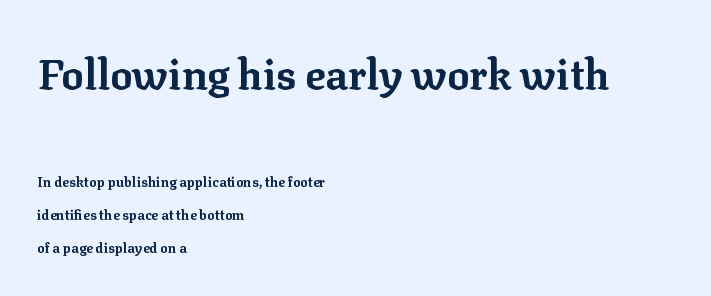
Is the letter spacing exaggerated? No — it looks like the ordinary default. Any mark beneath the type? The region is blank. The setting favours the left margin, as ordinary paragraphs usually do. This sample has the flowing, uneven cadence of proportional lettering.
